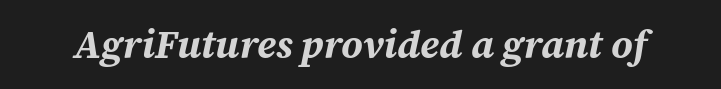
Q: Is the text bold? A: Yes.
Q: Is the text italic (slanted)? A: Yes, it leans right by about 12 degrees.
Q: Is the text underlined? A: No.
Q: Is the spacing between letters normal or unusually wide? A: Normal.
Q: Width (condensed, normal, or wide)? A: Normal.
Q: Stroke contrast? A: Medium.
Q: x-height? A: Medium.
Q: Monospaced? A: No.
